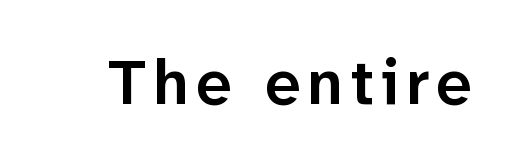
Glance below the letters and you will spot only blank space. When letters stand straight like this, we call the style roman or upright. The rendering uses natural spacing where letterforms have individual widths. Font category for this specimen: sans-serif. Notice the strokes are somewhat thickened but not fully heavy: this is a semibold.
